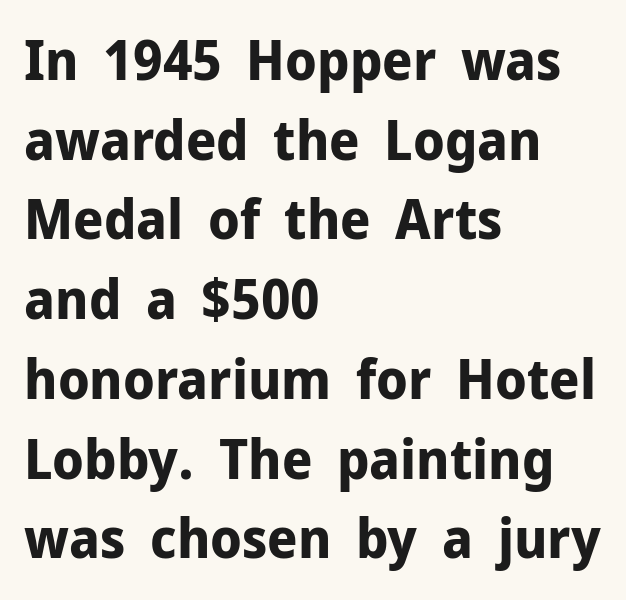
{"serif": "no", "italic": "no", "bold": "yes", "weight": "bold", "width": "normal", "stroke_contrast": "low", "x_height": "medium", "monospaced": "no", "underline": "no", "align": "left", "line_spacing": "normal", "line_spacing_ratio": 1.45, "letter_spacing": "normal", "letter_spacing_em": 0.0, "glyph_px": 55}
